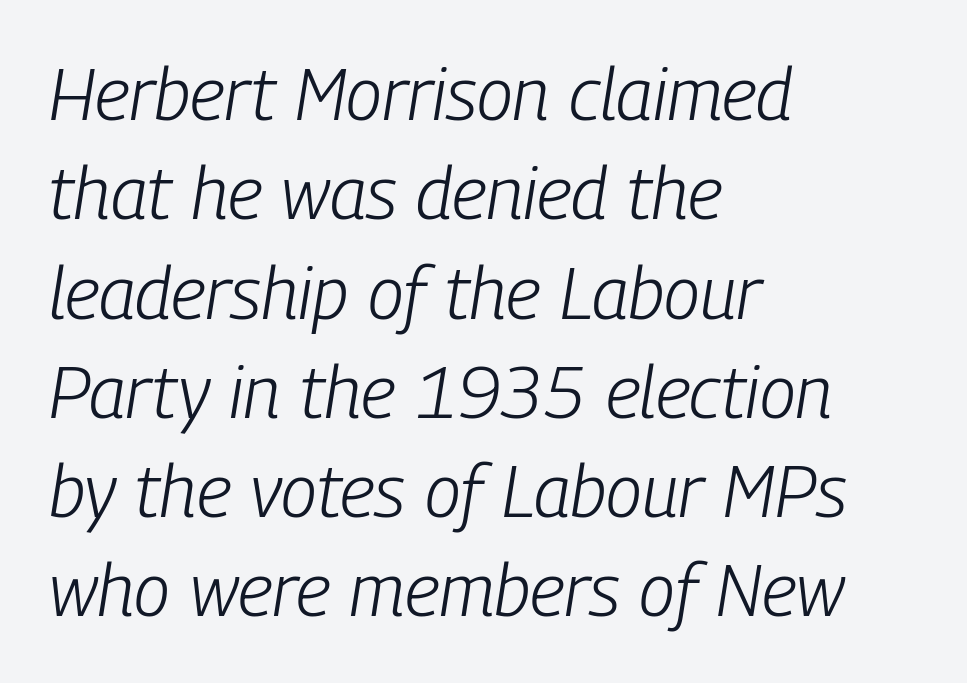
The image shows 73 px light, condensed type, italic (leaning right); set left-aligned, normal line spacing (1.36x), normal letter spacing, not underlined; low stroke contrast and a medium x-height.
